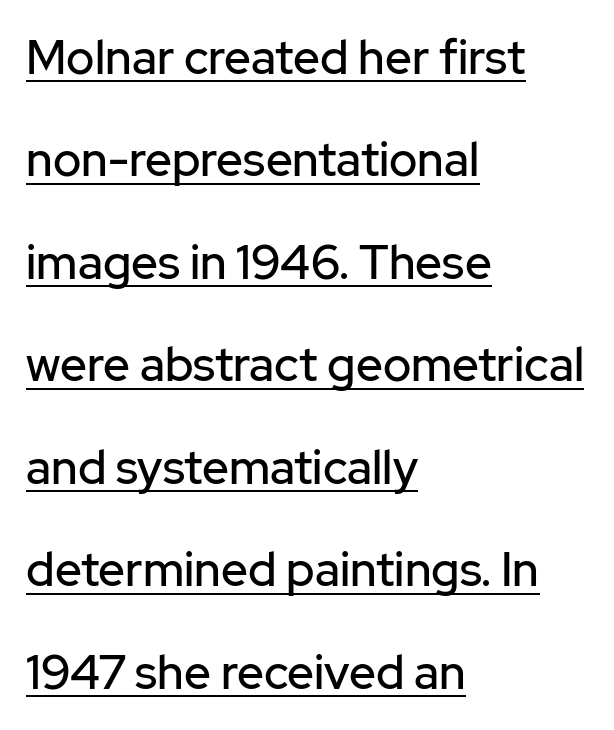
Q: Is the text italic (slanted)? A: No, it is upright.
Q: Is the typeface a serif or a sans-serif typeface? A: Sans-serif.
Q: Is the text underlined? A: Yes.
Q: How is the paragraph aligned? A: Left-aligned.
Q: Is the spacing between letters normal or unusually wide? A: Normal.
Q: Is the spacing between lines tight, normal or loose? A: Loose.
Q: Width (condensed, normal, or wide)? A: Normal.
Q: Stroke contrast? A: Low.
Q: x-height? A: Medium.
Q: Monospaced? A: No.
